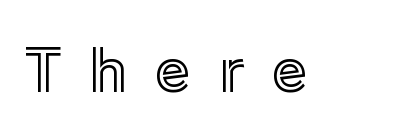
{"italic": "no", "width": "normal", "x_height": "medium", "monospaced": "no", "underline": "no", "letter_spacing": "wide", "letter_spacing_em": 0.49, "glyph_px": 57}
